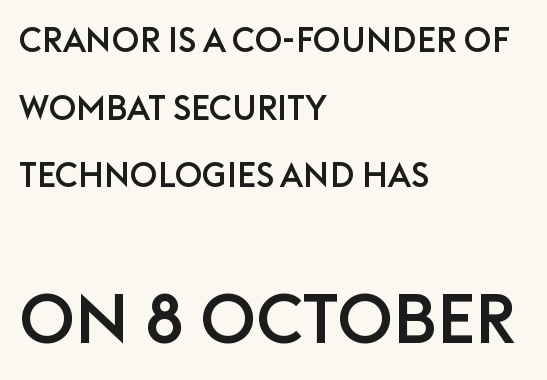
Q: Is the text italic (slanted)? A: No, it is upright.
Q: Is the typeface a serif or a sans-serif typeface? A: Sans-serif.
Q: Is the text underlined? A: No.
Q: How is the paragraph aligned? A: Left-aligned.
Q: Is the spacing between letters normal or unusually wide? A: Normal.
Q: Is the spacing between lines tight, normal or loose? A: Loose.
Q: Which block of text is set in a larger size, the first (top) or the second (bottom)? A: The second (bottom) one.
Q: Width (condensed, normal, or wide)? A: Normal.
Q: Stroke contrast? A: Low.
Q: x-height? A: Large.
Q: Monospaced? A: No.
